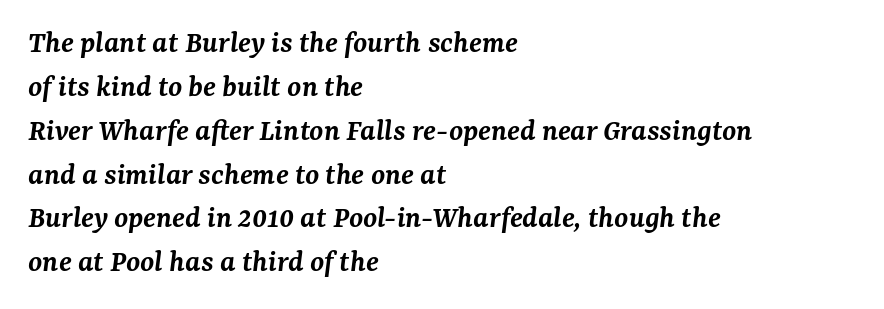
The image shows 32 px semibold serif type, italic (leaning right); set left-aligned, normal line spacing (1.37x), normal letter spacing, not underlined; medium stroke contrast and a medium x-height.
